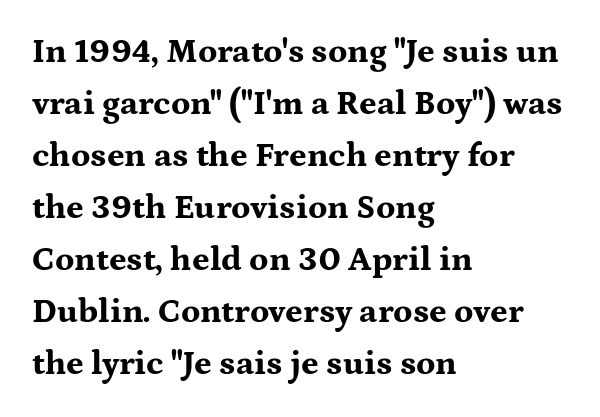
The image shows 34 px bold, wide serif type, upright; set left-aligned, normal line spacing (1.53x), normal letter spacing, not underlined; medium stroke contrast and a medium x-height.
